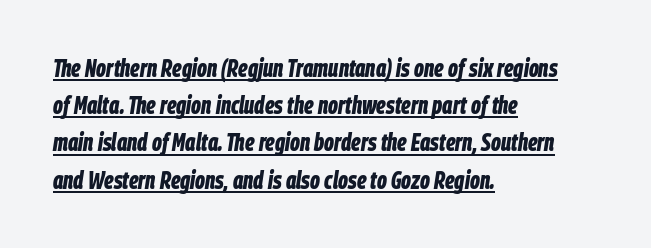
Q: Is the text bold? A: Yes.
Q: Is the text italic (slanted)? A: Yes, it leans right by about 9 degrees.
Q: Is the text underlined? A: Yes.
Q: How is the paragraph aligned? A: Left-aligned.
Q: Is the spacing between letters normal or unusually wide? A: Normal.
Q: Is the spacing between lines tight, normal or loose? A: Normal.
